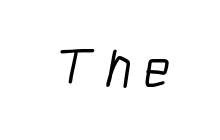
{"serif": "no", "bold": "no", "weight": "light", "width": "condensed", "stroke_contrast": "low", "x_height": "medium", "monospaced": "no", "underline": "no", "letter_spacing": "wide", "letter_spacing_em": 0.2, "glyph_px": 57}
